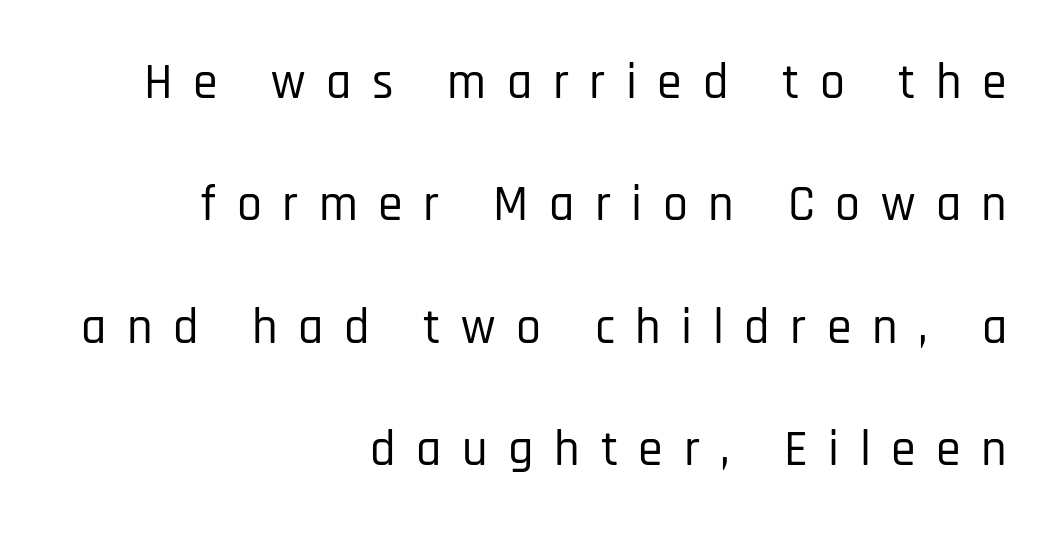
The image shows 50 px condensed sans-serif type, upright; set right-aligned, loose line spacing (2.45x), unusually wide letter spacing (+0.41 em), not underlined; low stroke contrast and a large x-height.
